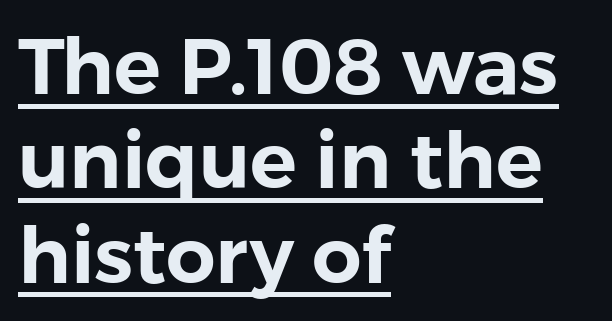
{"serif": "no", "italic": "no", "width": "normal", "stroke_contrast": "low", "x_height": "medium", "monospaced": "no", "underline": "yes", "align": "left", "line_spacing_ratio": 1.21, "letter_spacing": "normal", "letter_spacing_em": 0.0, "glyph_px": 78}
